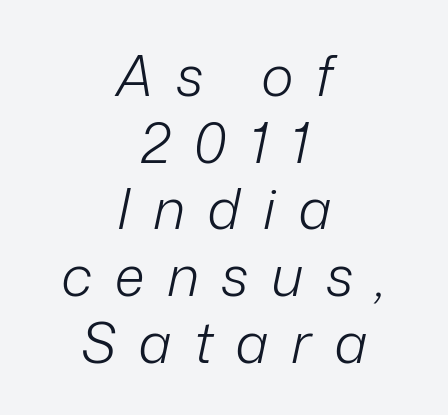
Q: Is the text bold? A: No.
Q: Is the text italic (slanted)? A: Yes, it leans right by about 12 degrees.
Q: Is the text underlined? A: No.
Q: How is the paragraph aligned? A: Centered.
Q: Is the spacing between letters normal or unusually wide? A: Unusually wide.
Q: Width (condensed, normal, or wide)? A: Normal.
Q: Stroke contrast? A: Low.
Q: x-height? A: Medium.
Q: Monospaced? A: No.
